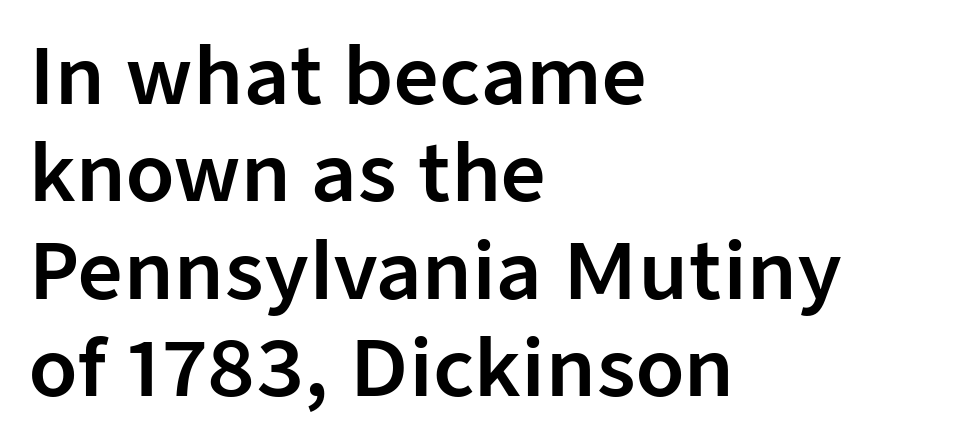
Q: Is the text italic (slanted)? A: No, it is upright.
Q: Is the typeface a serif or a sans-serif typeface? A: Sans-serif.
Q: Is the text underlined? A: No.
Q: How is the paragraph aligned? A: Left-aligned.
Q: Is the spacing between letters normal or unusually wide? A: Normal.
Q: Is the spacing between lines tight, normal or loose? A: Normal.
Q: Width (condensed, normal, or wide)? A: Normal.
Q: Stroke contrast? A: Low.
Q: x-height? A: Medium.
Q: Monospaced? A: No.
